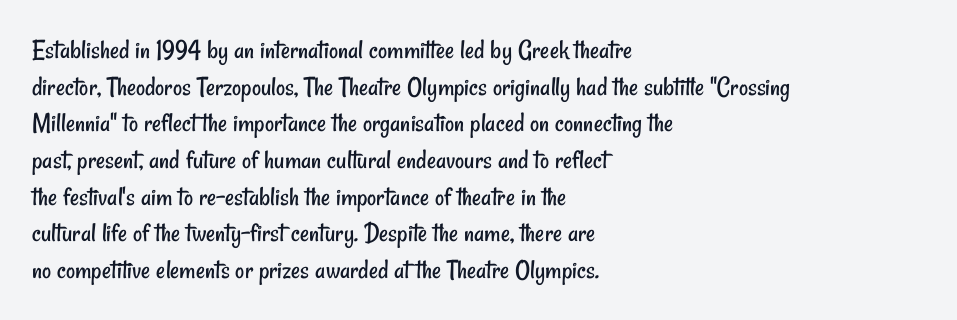
Q: Is the text bold? A: No.
Q: Is the typeface a serif or a sans-serif typeface? A: Sans-serif.
Q: Is the text underlined? A: No.
Q: How is the paragraph aligned? A: Left-aligned.
Q: Is the spacing between letters normal or unusually wide? A: Normal.
Q: Is the spacing between lines tight, normal or loose? A: Normal.
Q: Width (condensed, normal, or wide)? A: Condensed.
Q: Stroke contrast? A: Low.
Q: x-height? A: Small.
Q: Monospaced? A: No.
